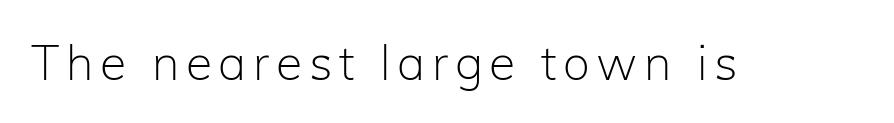
{"serif": "no", "italic": "no", "bold": "no", "weight": "light", "width": "normal", "stroke_contrast": "low", "x_height": "medium", "monospaced": "no", "underline": "no", "glyph_px": 48}
